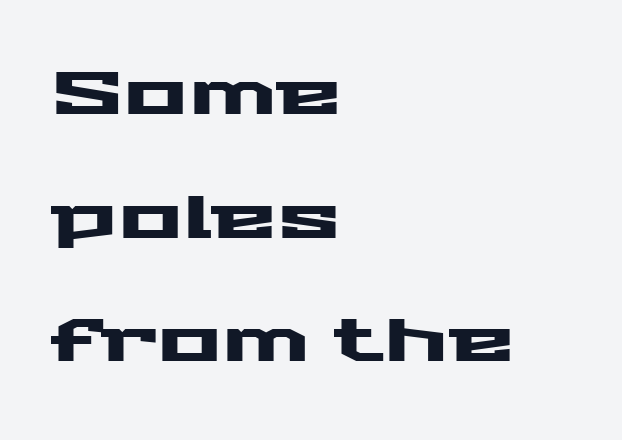
The baseline area is clear. Baseline-to-baseline distance is far greater than the letter height. You could not count columns in this text — the font is proportionally spaced. The paragraph shown leans on its left margin. Italic: no, the glyphs are upright roman.
